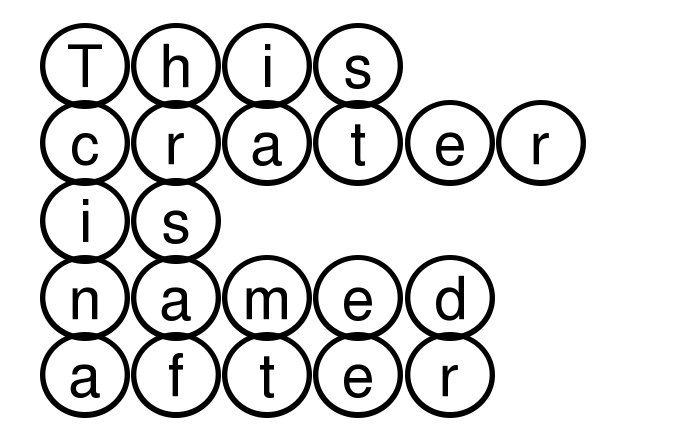
No word sits above an underline. Summary of vertical rhythm: regular, with standard interline spacing. Letter spacing: default. If you drew a ruler down the left edge, every line would touch it.
